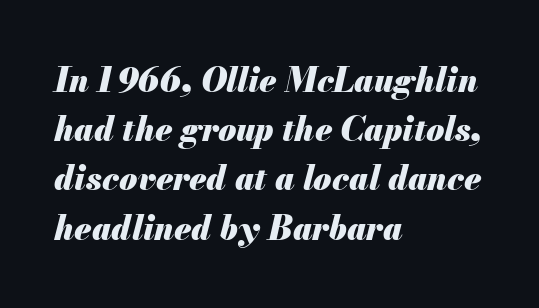
If you measured baseline to baseline, you'd find a middling distance. Where is the straight margin? On the left. Short note: letters normally spaced. The string is rendered with underlining switched off. These words are printed bold, with thick strokes throughout.
